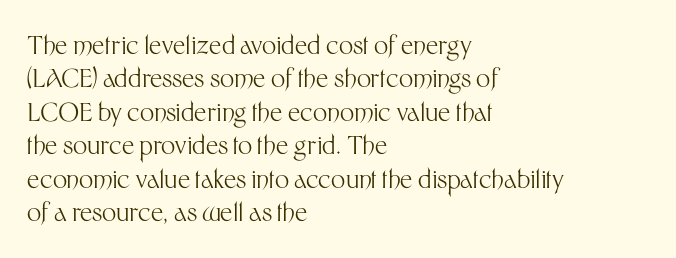
{"italic": "no", "bold": "no", "underline": "no", "align": "left", "line_spacing": "normal", "line_spacing_ratio": 1.34, "letter_spacing": "normal", "letter_spacing_em": 0.0, "glyph_px": 25}
